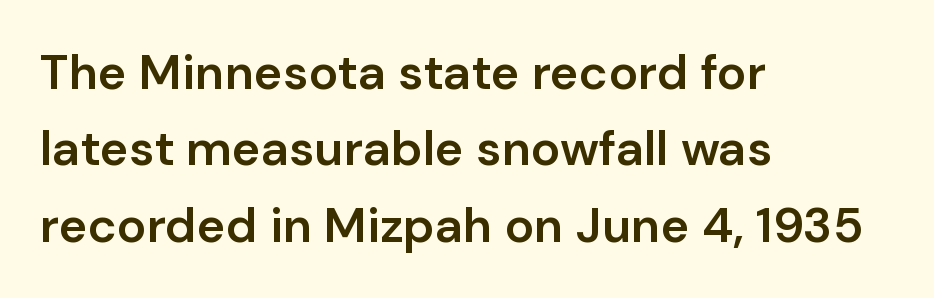
Q: Is the text bold? A: Semi-bold.
Q: Is the text italic (slanted)? A: No, it is upright.
Q: Is the typeface a serif or a sans-serif typeface? A: Sans-serif.
Q: Is the text underlined? A: No.
Q: How is the paragraph aligned? A: Left-aligned.
Q: Is the spacing between letters normal or unusually wide? A: Normal.
Q: Is the spacing between lines tight, normal or loose? A: Normal.
Q: Width (condensed, normal, or wide)? A: Normal.
Q: Stroke contrast? A: Low.
Q: x-height? A: Medium.
Q: Monospaced? A: No.
